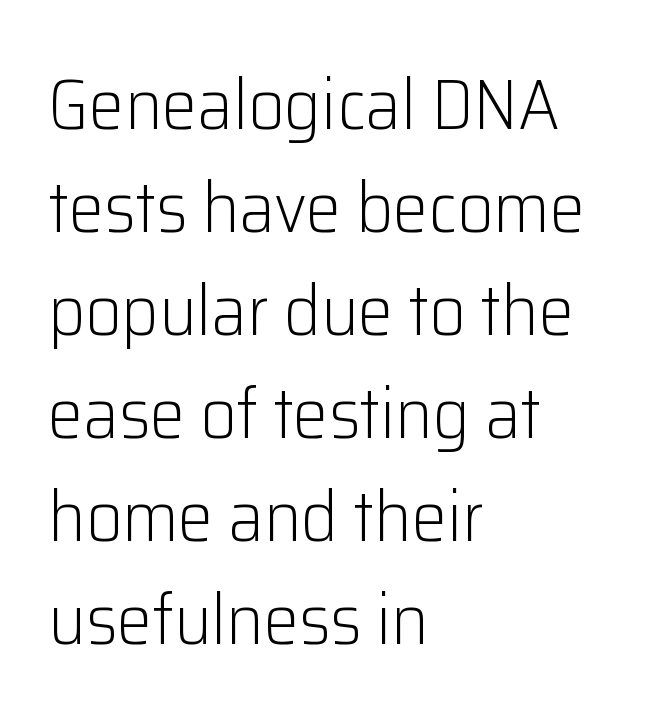
The image shows 71 px light sans-serif type, upright; set left-aligned, normal line spacing (1.45x), normal letter spacing, not underlined; low stroke contrast and a medium x-height.
